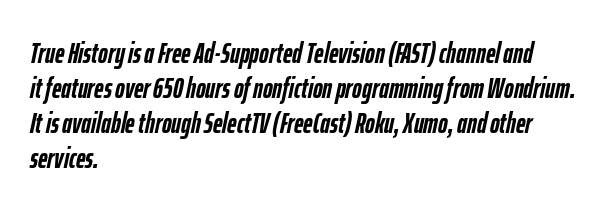
{"italic": "yes", "lean": "right", "slant_degrees": 12, "bold": "yes", "weight": "semibold", "width": "condensed", "stroke_contrast": "low", "x_height": "medium", "monospaced": "no", "underline": "no", "align": "left", "line_spacing_ratio": 1.21, "letter_spacing": "normal", "letter_spacing_em": 0.0, "glyph_px": 29}
